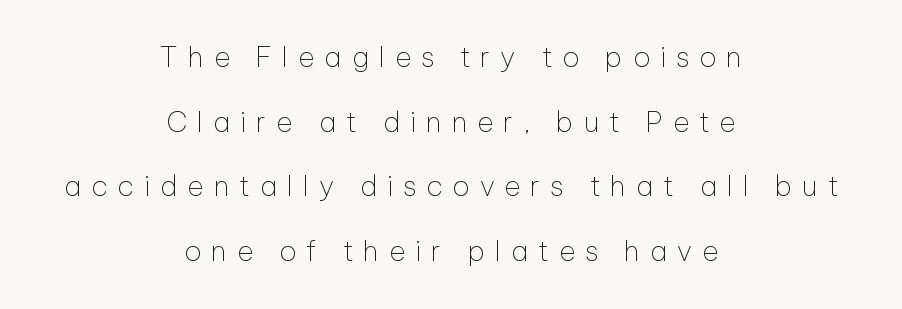
The image shows 28 px thin sans-serif type, upright; set centered, loose line spacing (2.31x), unusually wide letter spacing (+0.35 em), not underlined; low stroke contrast and a medium x-height.
